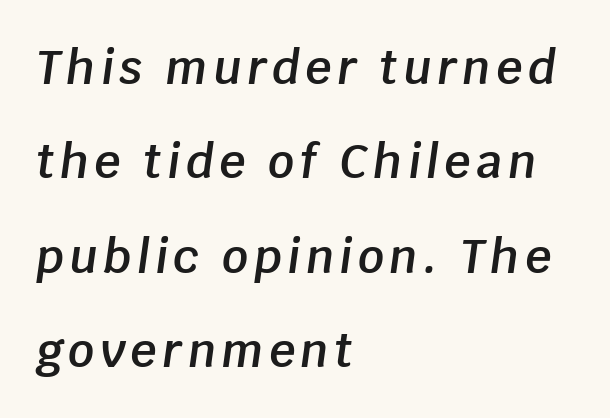
{"italic": "yes", "lean": "right", "slant_degrees": 8, "bold": "semi", "weight": "semibold", "width": "normal", "stroke_contrast": "low", "x_height": "large", "monospaced": "no", "underline": "no", "align": "left", "line_spacing": "loose", "line_spacing_ratio": 2.05, "glyph_px": 46}
